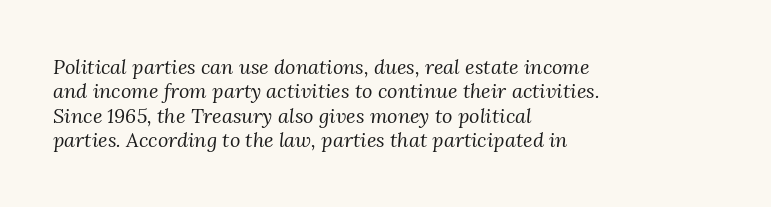
The image shows 20 px text type, italic (leaning right); set left-aligned, line spacing 1.22x, normal letter spacing, not underlined.
